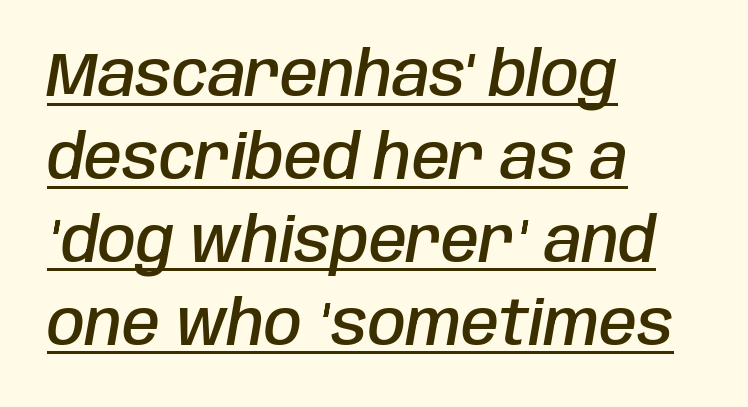
The image shows 61 px semibold, condensed type, italic (leaning right); set left-aligned, normal line spacing (1.36x), normal letter spacing, underlined; low stroke contrast and a large x-height.
